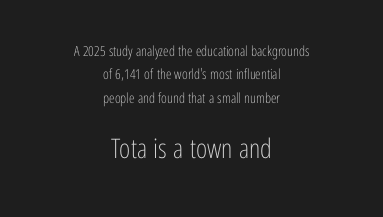
Q: Is the text bold? A: No.
Q: Is the text italic (slanted)? A: No, it is upright.
Q: Is the text underlined? A: No.
Q: How is the paragraph aligned? A: Centered.
Q: Is the spacing between letters normal or unusually wide? A: Normal.
Q: Is the spacing between lines tight, normal or loose? A: Normal.
Q: Which block of text is set in a larger size, the first (top) or the second (bottom)? A: The second (bottom) one.
